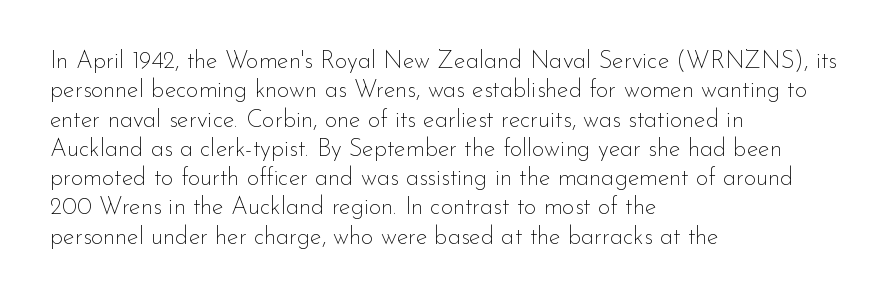
Q: Is the text bold? A: No.
Q: Is the text italic (slanted)? A: No, it is upright.
Q: Is the text underlined? A: No.
Q: How is the paragraph aligned? A: Left-aligned.
Q: Is the spacing between letters normal or unusually wide? A: Normal.
